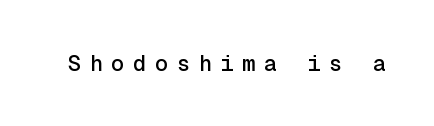
The space beneath each line is pristine and unruled. The typography opts for an upright posture over an oblique one. Loose tracking; the words dissolve into strings of separated letters.
